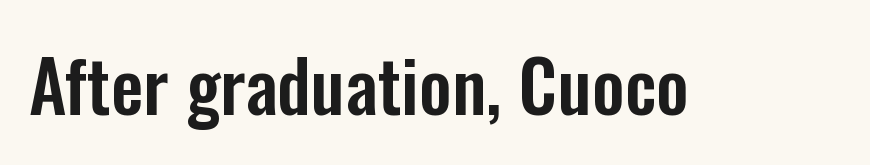
The image shows 72 px condensed sans-serif type, upright; set normal letter spacing, not underlined; low stroke contrast and a medium x-height.
